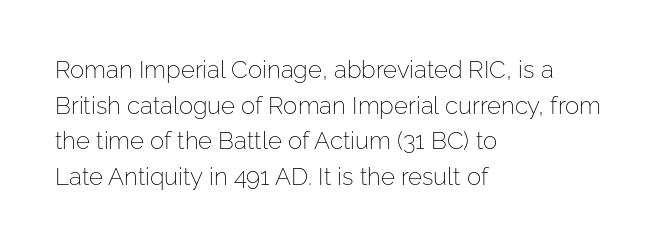
{"italic": "no", "bold": "no", "underline": "no", "align": "left", "line_spacing": "normal", "line_spacing_ratio": 1.48, "letter_spacing": "normal", "letter_spacing_em": 0.0, "glyph_px": 24}
